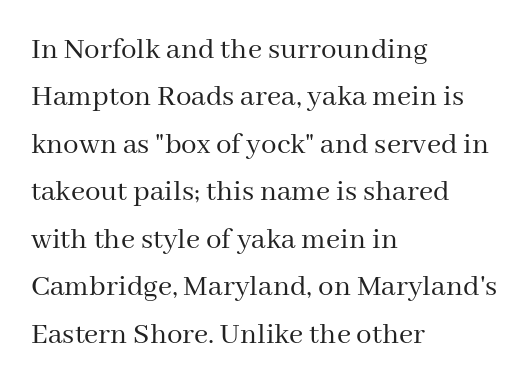
Weight: in the light-to-regular range. Lines of text with bare space underneath. These lines were composed using upright roman letters. Character widths vary here, with narrow letters taking less room than wide ones. The block of text has a typical density, with ordinary space between rows.
